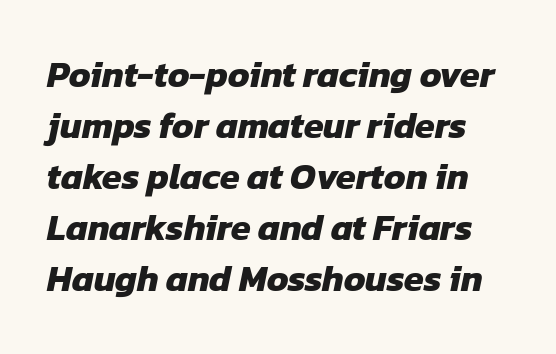
{"serif": "no", "bold": "yes", "weight": "heavy", "width": "normal", "stroke_contrast": "low", "x_height": "medium", "monospaced": "no", "underline": "no", "line_spacing": "normal", "line_spacing_ratio": 1.42, "letter_spacing": "normal", "letter_spacing_em": 0.0, "glyph_px": 36}
